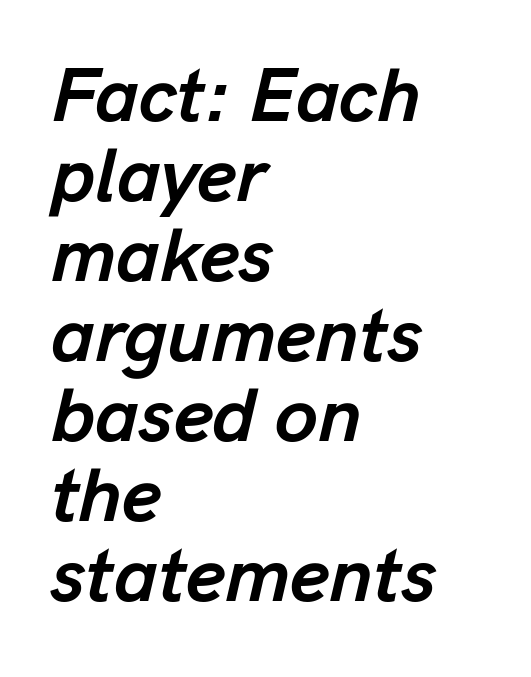
Q: Is the text bold? A: Yes.
Q: Is the text italic (slanted)? A: Yes, it leans right by about 13 degrees.
Q: Is the text underlined? A: No.
Q: How is the paragraph aligned? A: Left-aligned.
Q: Is the spacing between letters normal or unusually wide? A: Normal.
Q: Is the spacing between lines tight, normal or loose? A: Tight.
Q: Width (condensed, normal, or wide)? A: Normal.
Q: Stroke contrast? A: Low.
Q: x-height? A: Medium.
Q: Monospaced? A: No.
